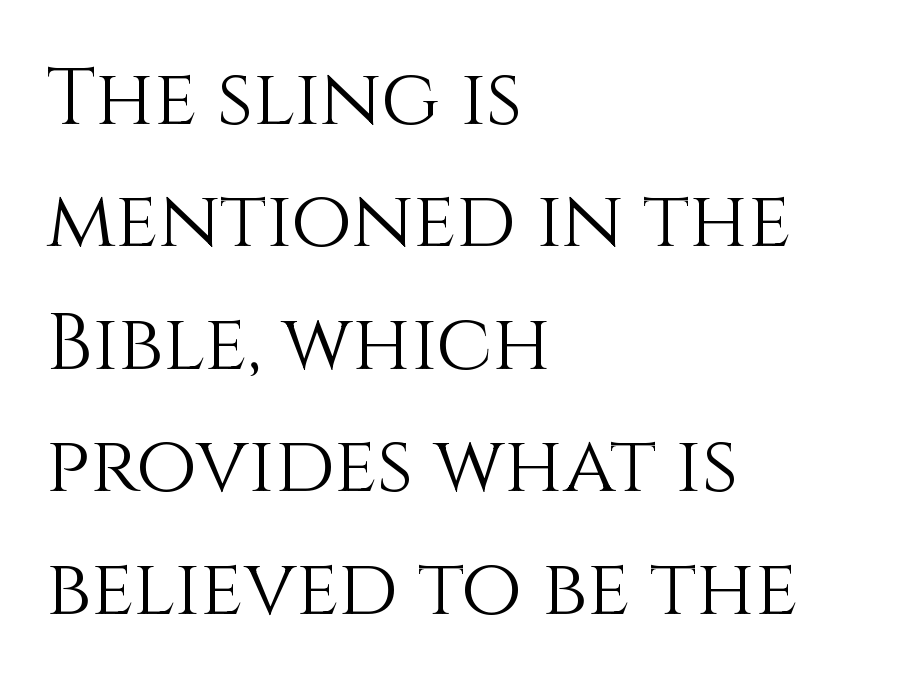
The image shows 79 px light type, upright; set left-aligned, normal line spacing (1.55x), normal letter spacing, not underlined; medium stroke contrast and a large x-height.
